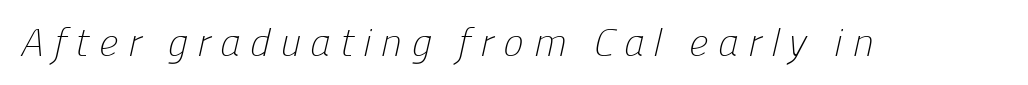
The gaps between neighbouring characters are conspicuously large. No letter is thick-stroked: the sample isn't bold. The passage shown is not underscored anywhere. Each letter keeps its own natural width here, so spacing adapts to shape. Is this a sans? Yes — the strokes have no serifs.
